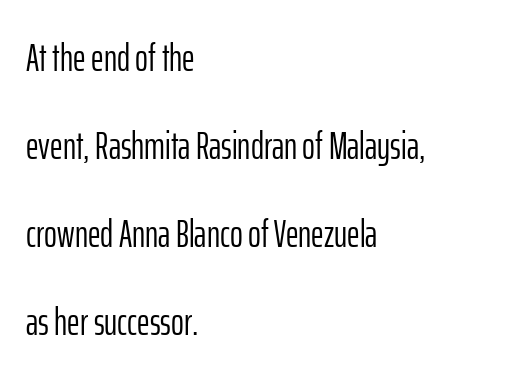
Q: Is the text bold? A: No.
Q: Is the text italic (slanted)? A: No, it is upright.
Q: Is the typeface a serif or a sans-serif typeface? A: Sans-serif.
Q: Is the text underlined? A: No.
Q: How is the paragraph aligned? A: Left-aligned.
Q: Is the spacing between letters normal or unusually wide? A: Normal.
Q: Is the spacing between lines tight, normal or loose? A: Loose.
Q: Width (condensed, normal, or wide)? A: Condensed.
Q: Stroke contrast? A: Low.
Q: x-height? A: Medium.
Q: Monospaced? A: No.
